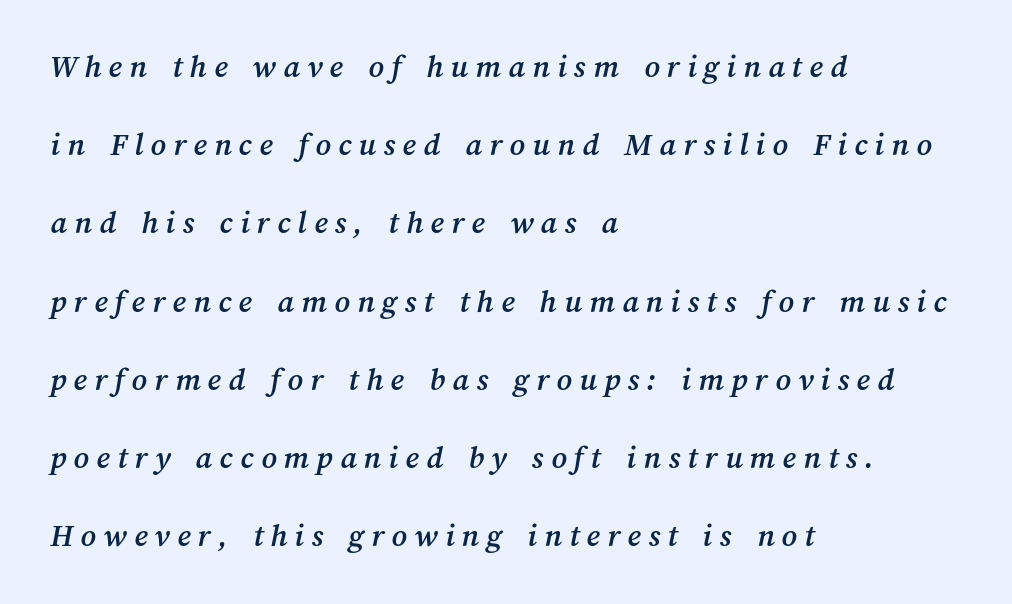
The image shows 33 px text type; set left-aligned, loose line spacing (2.37x), unusually wide letter spacing (+0.22 em), not underlined; medium stroke contrast and a medium x-height.
